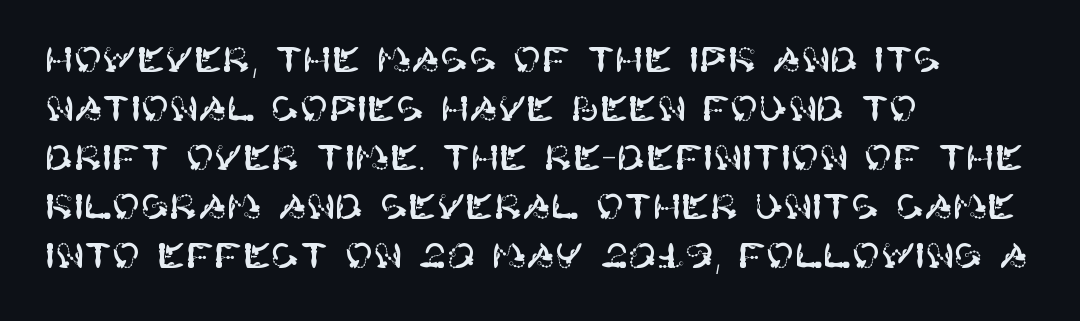
Q: Is the text italic (slanted)? A: No, it is upright.
Q: Is the typeface a serif or a sans-serif typeface? A: Sans-serif.
Q: Is the text underlined? A: No.
Q: How is the paragraph aligned? A: Left-aligned.
Q: Is the spacing between letters normal or unusually wide? A: Normal.
Q: Is the spacing between lines tight, normal or loose? A: Normal.
Q: Width (condensed, normal, or wide)? A: Normal.
Q: Stroke contrast? A: High.
Q: x-height? A: Large.
